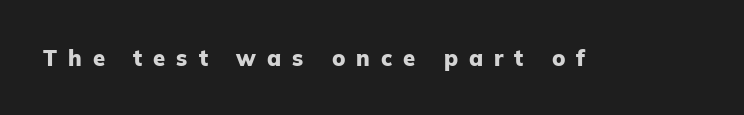
The letters stand upright; this is a roman face. On the weight axis this lands at bold, roughly 700. This rendering features lettering with no underline. Caption: expanded tracking, letters set apart.
